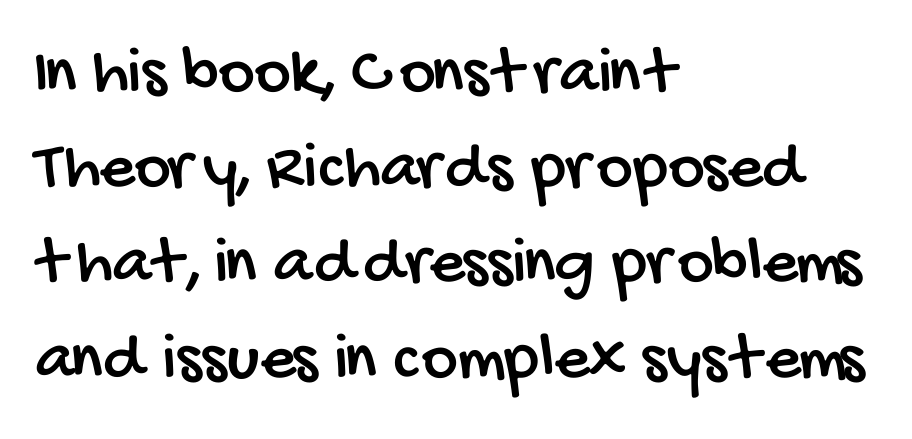
The image shows 69 px condensed sans-serif type; set left-aligned, normal line spacing (1.38x), normal letter spacing, not underlined; low stroke contrast and a large x-height.
